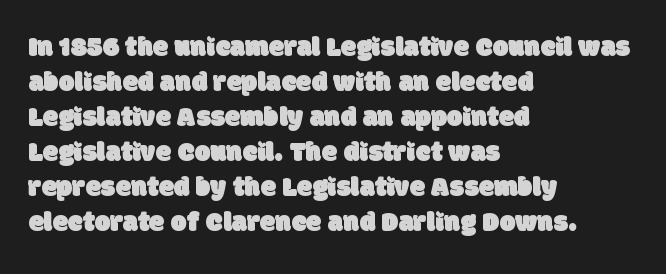
Q: Is the typeface a serif or a sans-serif typeface? A: Sans-serif.
Q: Is the text underlined? A: No.
Q: How is the paragraph aligned? A: Left-aligned.
Q: Is the spacing between letters normal or unusually wide? A: Normal.
Q: Is the spacing between lines tight, normal or loose? A: Normal.
Q: Width (condensed, normal, or wide)? A: Normal.
Q: Stroke contrast? A: Low.
Q: x-height? A: Large.
Q: Monospaced? A: No.
